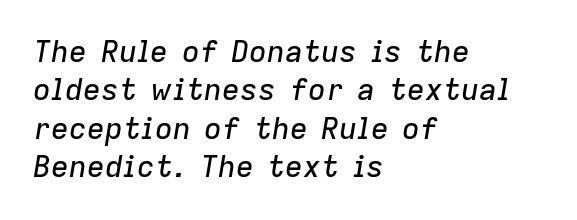
The image shows 30 px text type, italic (leaning right); set left-aligned, normal line spacing (1.28x), normal letter spacing, not underlined; low stroke contrast and a medium x-height.
